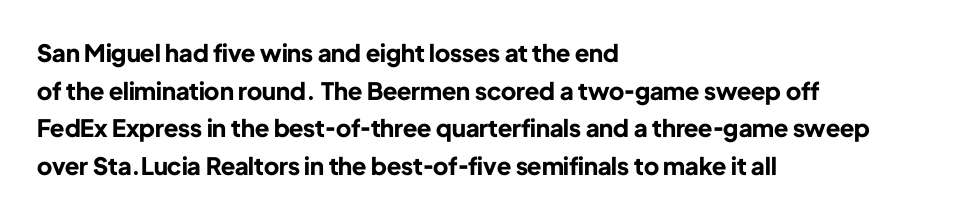
Q: Is the text bold? A: Yes.
Q: Is the text italic (slanted)? A: No, it is upright.
Q: Is the text underlined? A: No.
Q: How is the paragraph aligned? A: Left-aligned.
Q: Is the spacing between letters normal or unusually wide? A: Normal.
Q: Is the spacing between lines tight, normal or loose? A: Normal.
